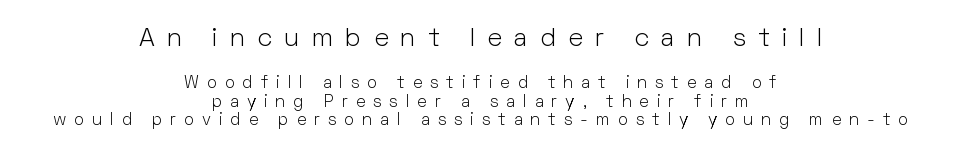
Q: Is the text bold? A: No.
Q: Is the text italic (slanted)? A: No, it is upright.
Q: Is the text underlined? A: No.
Q: How is the paragraph aligned? A: Centered.
Q: Is the spacing between letters normal or unusually wide? A: Unusually wide.
Q: Is the spacing between lines tight, normal or loose? A: Tight.
Q: Which block of text is set in a larger size, the first (top) or the second (bottom)? A: The first (top) one.
